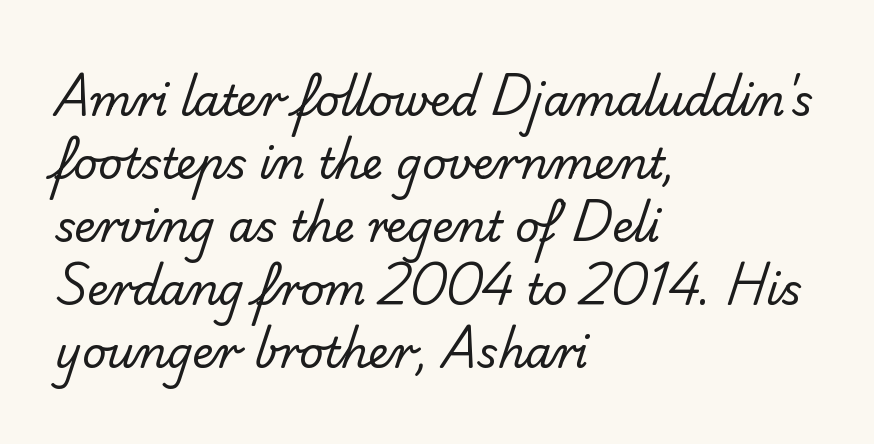
Spacing verdict: proportional, widths tailored to each character. A light-to-regular cut is what we see here. This sample uses plain, unmodified letter spacing. Typeset ragged right — the left edge is the straight one. The line-height multiplier appears to be the usual default.
